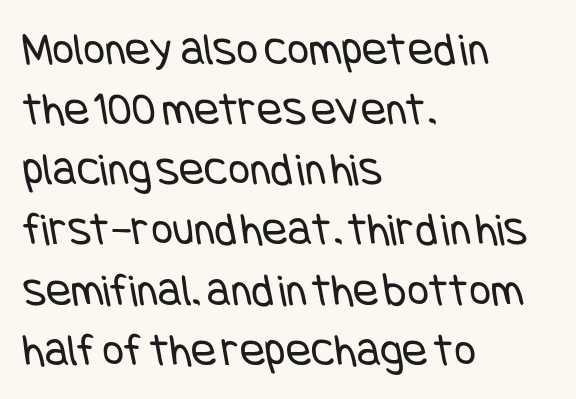
Q: Is the text bold? A: No.
Q: Is the typeface a serif or a sans-serif typeface? A: Sans-serif.
Q: Is the text underlined? A: No.
Q: How is the paragraph aligned? A: Left-aligned.
Q: Is the spacing between letters normal or unusually wide? A: Normal.
Q: Is the spacing between lines tight, normal or loose? A: Normal.
Q: Width (condensed, normal, or wide)? A: Condensed.
Q: Stroke contrast? A: Low.
Q: x-height? A: Large.
